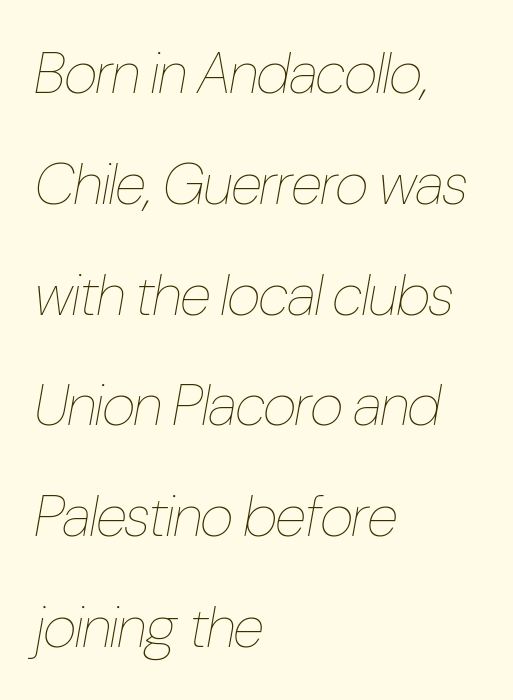
Heft: none added — not bold. The typesetter chose a ragged-right arrangement here. Words float on clear page, feet unadorned. Is there much room between lines? Yes — plenty of vertical air separates them. Glyph-to-glyph distance matches everyday printed text. The passage shown leans; its letterforms are oblique.
